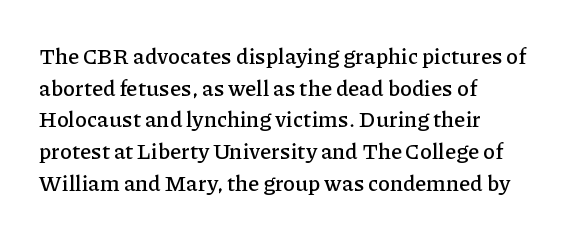
Q: Is the text italic (slanted)? A: No, it is upright.
Q: Is the text underlined? A: No.
Q: How is the paragraph aligned? A: Left-aligned.
Q: Is the spacing between letters normal or unusually wide? A: Normal.
Q: Is the spacing between lines tight, normal or loose? A: Normal.
